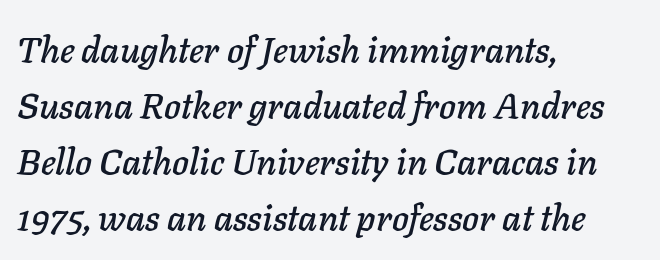
The image shows 36 px text type, italic (leaning right); set left-aligned, normal line spacing (1.56x), normal letter spacing, not underlined; low stroke contrast and a medium x-height.
